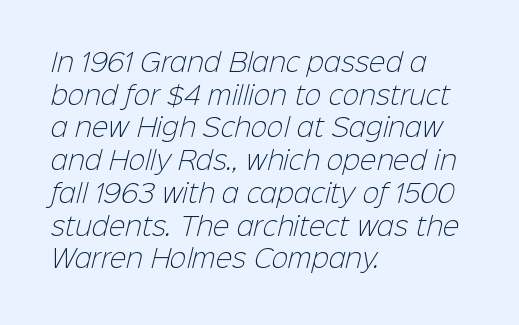
{"bold": "no", "underline": "no", "align": "left", "line_spacing": "normal", "line_spacing_ratio": 1.31, "letter_spacing": "normal", "letter_spacing_em": 0.0, "glyph_px": 25}
